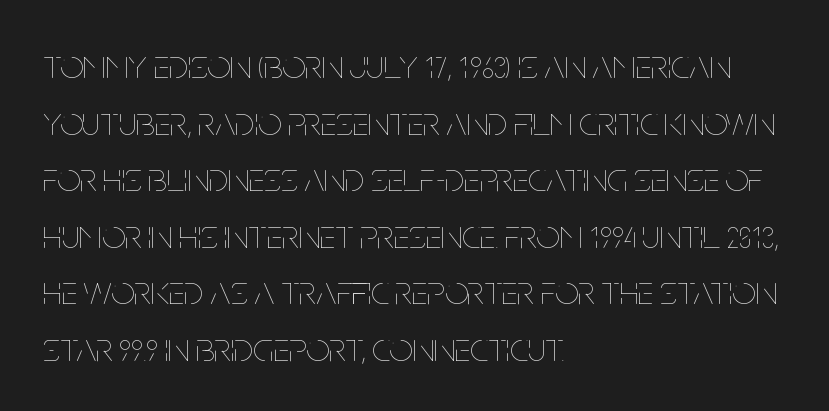
The image shows 41 px thin, condensed type, upright; set left-aligned, normal line spacing (1.38x), normal letter spacing, not underlined; low stroke contrast and a large x-height.
